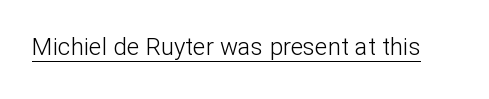
Q: Is the text bold? A: No.
Q: Is the text italic (slanted)? A: No, it is upright.
Q: Is the text underlined? A: Yes.
Q: Is the spacing between letters normal or unusually wide? A: Normal.
